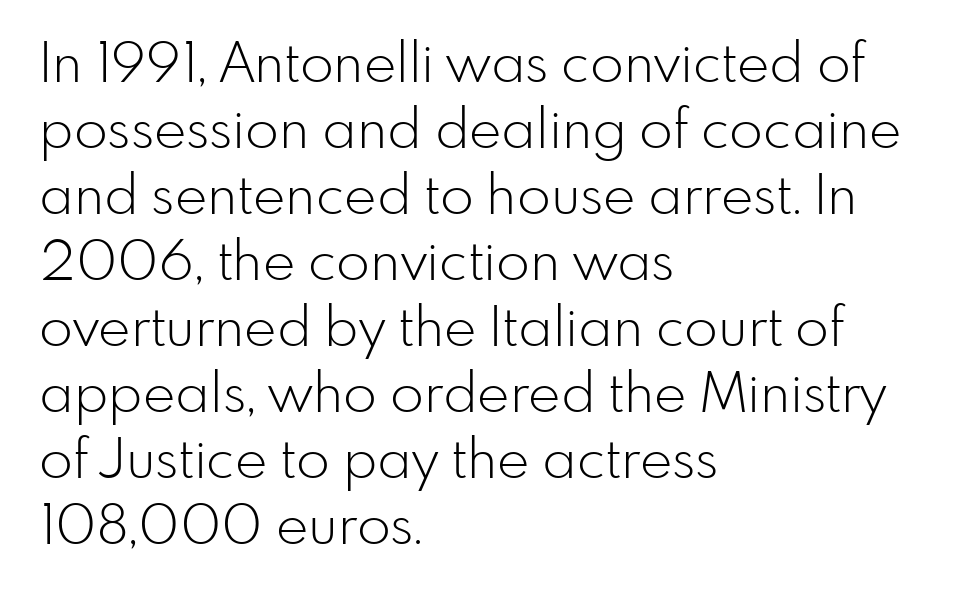
The image shows 55 px light sans-serif type, upright; set left-aligned, line spacing 1.2x, normal letter spacing, not underlined; low stroke contrast and a small x-height.
